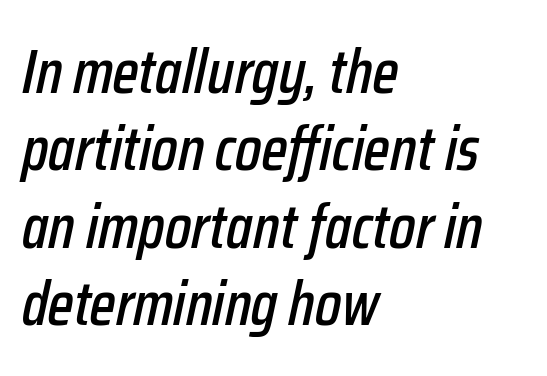
The image shows 62 px condensed type, italic (leaning right); set left-aligned, normal line spacing (1.25x), normal letter spacing, not underlined; low stroke contrast and a medium x-height.
